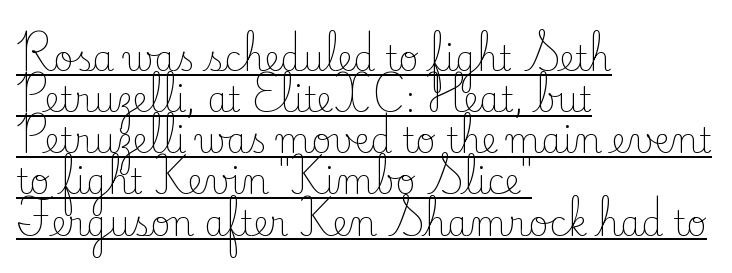
Q: Is the text bold? A: No.
Q: Is the text italic (slanted)? A: No, it is upright.
Q: Is the typeface a serif or a sans-serif typeface? A: Serif.
Q: Is the text underlined? A: Yes.
Q: How is the paragraph aligned? A: Left-aligned.
Q: Is the spacing between letters normal or unusually wide? A: Normal.
Q: Width (condensed, normal, or wide)? A: Normal.
Q: Stroke contrast? A: Low.
Q: x-height? A: Small.
Q: Monospaced? A: No.
